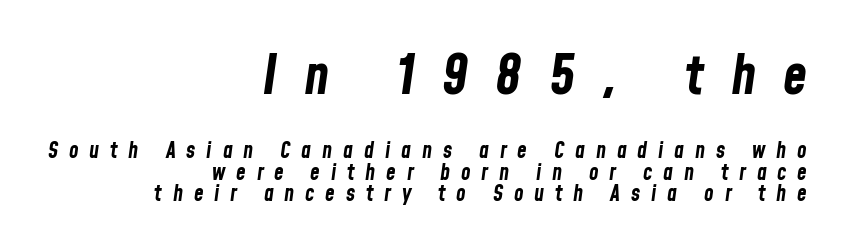
The space directly below the letters is spotless. Chunky letters — that's bold for sure. Note the varied advance widths — an 'i' is clearly narrower than an 'm'. These lines were composed using italics.
